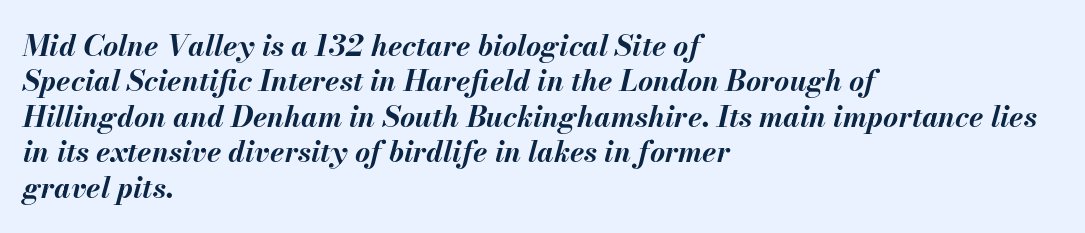
Q: Is the text bold? A: Yes.
Q: Is the text italic (slanted)? A: Yes, it leans right by about 13 degrees.
Q: Is the text underlined? A: No.
Q: How is the paragraph aligned? A: Left-aligned.
Q: Is the spacing between letters normal or unusually wide? A: Normal.
Q: Width (condensed, normal, or wide)? A: Normal.
Q: Stroke contrast? A: Medium.
Q: x-height? A: Small.
Q: Monospaced? A: No.
